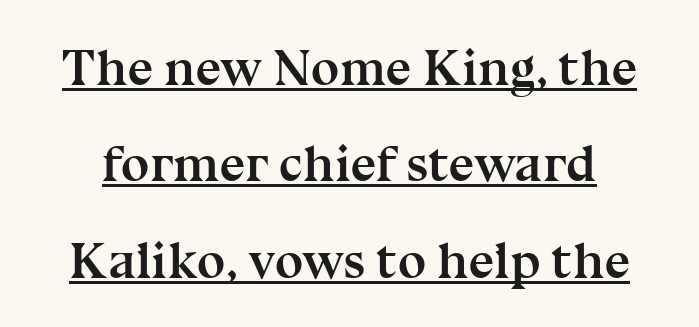
{"serif": "yes", "italic": "no", "bold": "yes", "weight": "semibold", "width": "normal", "stroke_contrast": "medium", "x_height": "medium", "monospaced": "no", "underline": "yes", "line_spacing_ratio": 1.89, "letter_spacing": "normal", "letter_spacing_em": 0.0, "glyph_px": 51}
